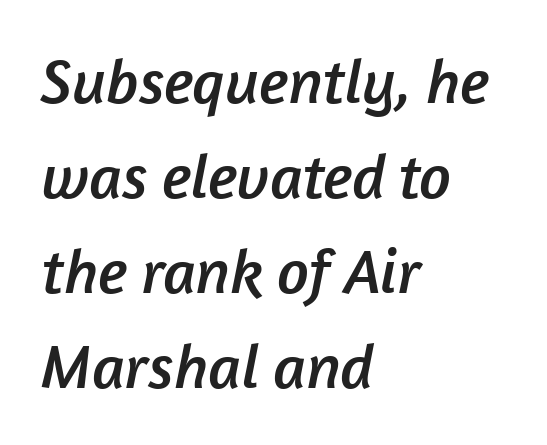
Q: Is the typeface a serif or a sans-serif typeface? A: Sans-serif.
Q: Is the text underlined? A: No.
Q: How is the paragraph aligned? A: Left-aligned.
Q: Is the spacing between letters normal or unusually wide? A: Normal.
Q: Is the spacing between lines tight, normal or loose? A: Normal.
Q: Width (condensed, normal, or wide)? A: Normal.
Q: Stroke contrast? A: Low.
Q: x-height? A: Medium.
Q: Monospaced? A: No.
